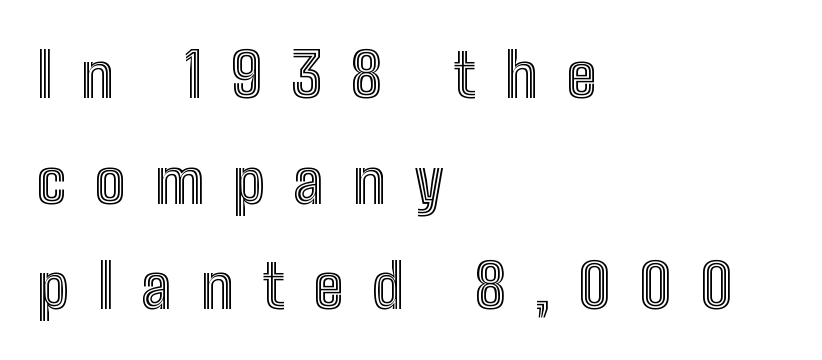
The lines in this sample share a left origin and differ only in where they stop. Tall strokes in this sample are plumb rather than angled. The gap between lines stays unmarked. Here the designer chose a conventional face with non-uniform glyph widths.
